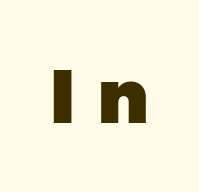
{"serif": "no", "italic": "no", "bold": "yes", "weight": "heavy", "width": "normal", "stroke_contrast": "low", "x_height": "medium", "monospaced": "no", "underline": "no", "letter_spacing": "wide", "letter_spacing_em": 0.28, "glyph_px": 76}
